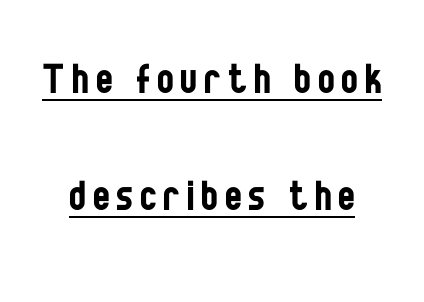
Does a line run under the words? Yes, clearly. The vertical gap from one line to the next is large. Is this a fixed-width face? No — the glyphs have proportional, varying widths. Quick note: not italic, upright. What kind of face is this? One without serifs — a sans. Is this a heavy cut? Hardly; it is regular or lighter.
